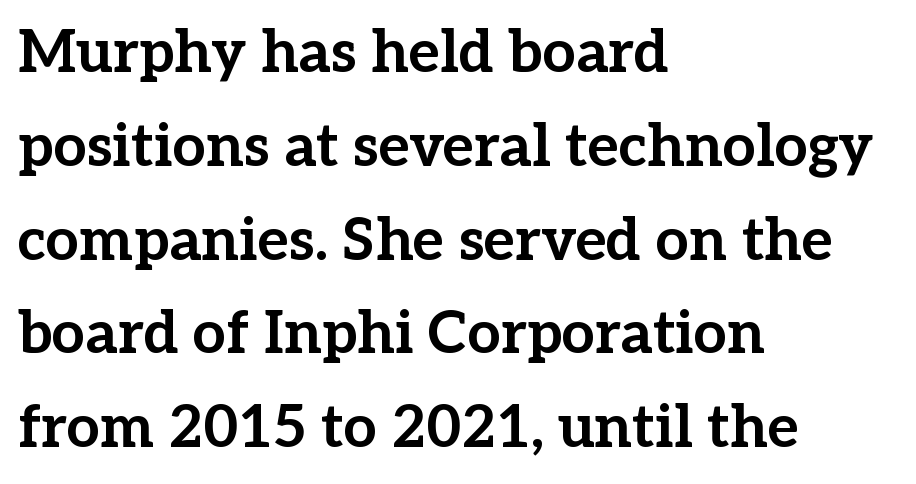
Q: Is the text bold? A: Yes.
Q: Is the text italic (slanted)? A: No, it is upright.
Q: Is the typeface a serif or a sans-serif typeface? A: Serif.
Q: Is the text underlined? A: No.
Q: How is the paragraph aligned? A: Left-aligned.
Q: Is the spacing between letters normal or unusually wide? A: Normal.
Q: Is the spacing between lines tight, normal or loose? A: Normal.
Q: Width (condensed, normal, or wide)? A: Normal.
Q: Stroke contrast? A: Low.
Q: x-height? A: Medium.
Q: Monospaced? A: No.
